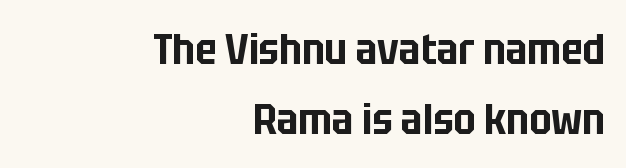
{"serif": "no", "italic": "no", "width": "condensed", "stroke_contrast": "low", "x_height": "large", "monospaced": "no", "underline": "no", "align": "right", "line_spacing": "normal", "line_spacing_ratio": 1.62, "letter_spacing": "normal", "letter_spacing_em": 0.0, "glyph_px": 43}
